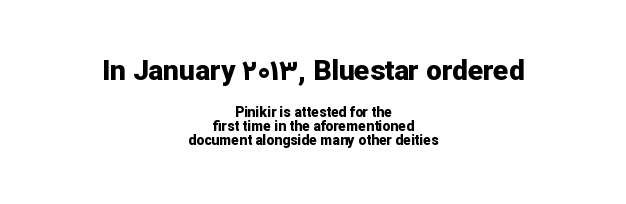
The image shows 28 px bold sans-serif type, upright; set centered, tight line spacing (1.01x), normal letter spacing, not underlined; the first (top) block is 2.0x larger; low stroke contrast and a medium x-height.
